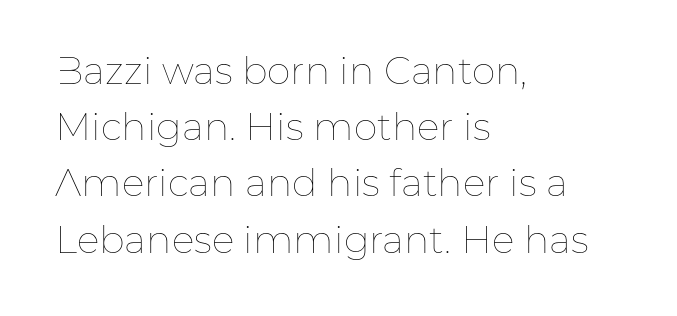
The image shows 38 px thin type, upright; set left-aligned, normal line spacing (1.48x), normal letter spacing, not underlined; low stroke contrast and a medium x-height.
